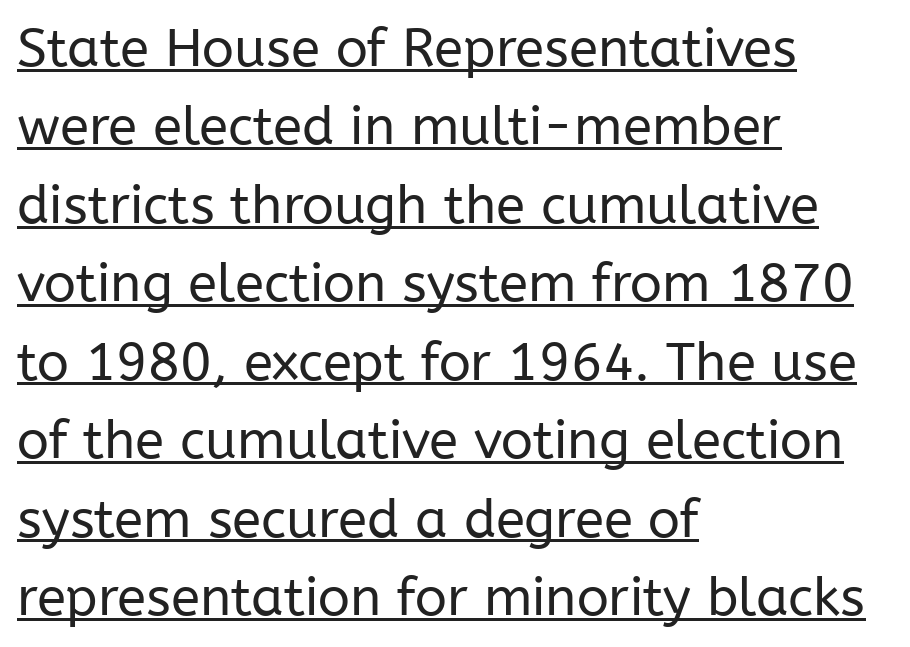
The text was rendered using a sans face with plain stroke endings. The passage shown is underscored from start to finish. No letter is thick-stroked: the sample isn't bold. The space between consecutive lines is moderate. Does the lettering tilt? It doesn't — this is upright.
